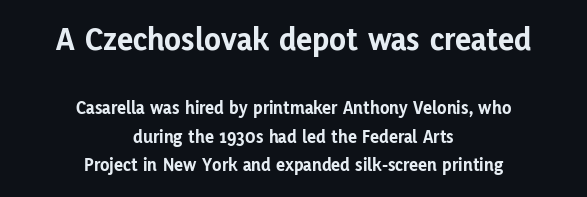
The image shows 34 px bold sans-serif type, upright; set centered, normal line spacing (1.5x), normal letter spacing, not underlined; the first (top) block is 1.79x larger; low stroke contrast and a medium x-height.
